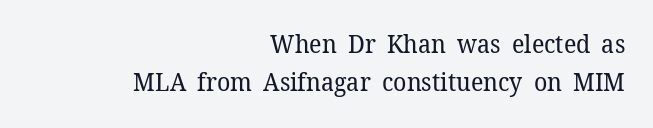
The image shows 25 px text type, upright; set right-aligned, normal line spacing (1.54x), normal letter spacing, not underlined.
